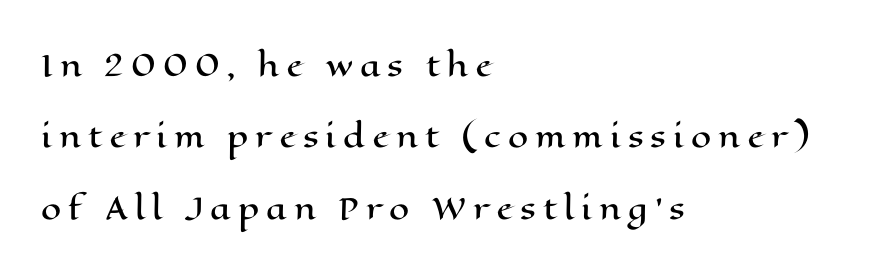
{"italic": "no", "width": "wide", "stroke_contrast": "high", "x_height": "medium", "monospaced": "no", "underline": "no", "align": "left", "line_spacing": "loose", "line_spacing_ratio": 2.46, "letter_spacing": "wide", "letter_spacing_em": 0.24, "glyph_px": 29}
